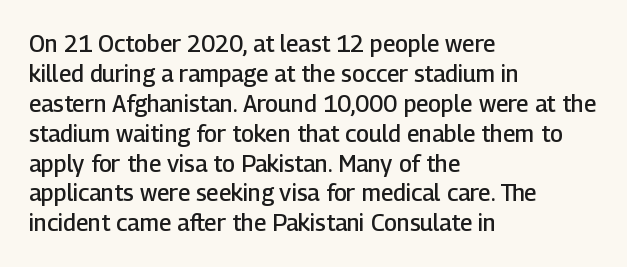
{"italic": "no", "bold": "semi", "underline": "no", "align": "left", "line_spacing": "normal", "line_spacing_ratio": 1.3, "letter_spacing": "normal", "letter_spacing_em": 0.0, "glyph_px": 23}
